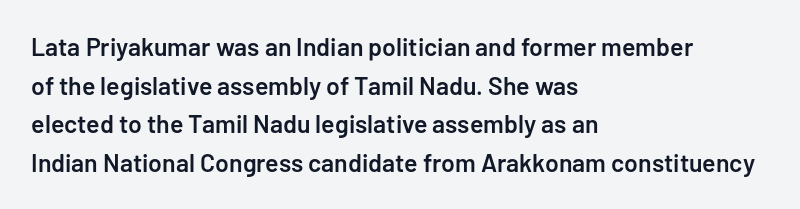
{"italic": "no", "bold": "semi", "underline": "no", "align": "left", "line_spacing": "normal", "line_spacing_ratio": 1.55, "letter_spacing": "normal", "letter_spacing_em": 0.0, "glyph_px": 25}
